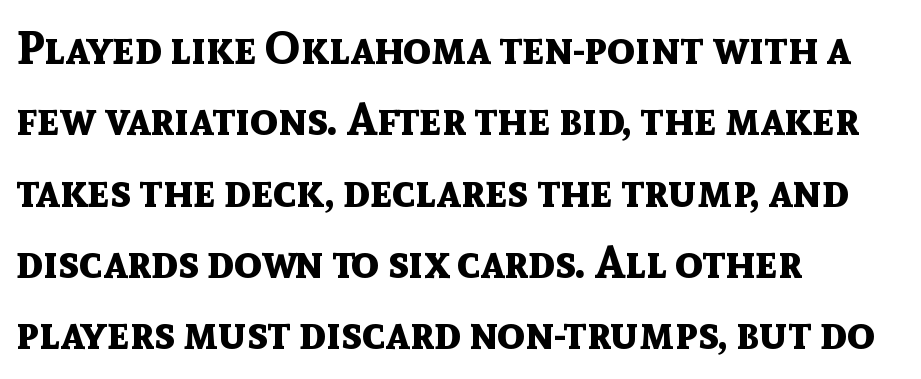
This rendering uses left alignment, leaving the right contour irregular. Nobody drew a line under any word here. Vertical strokes here are truly vertical. What stands out about the letter spacing? Nothing — it is the standard amount. Varying glyph widths throughout — classic text-font behaviour. Heavy-handed strokes throughout: this text is bold.
